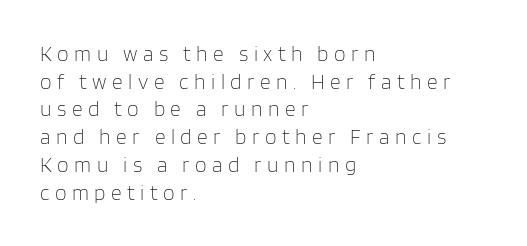
The image shows 21 px text type, upright; set left-aligned, normal line spacing (1.32x), unusually wide letter spacing (+0.26 em), not underlined.
